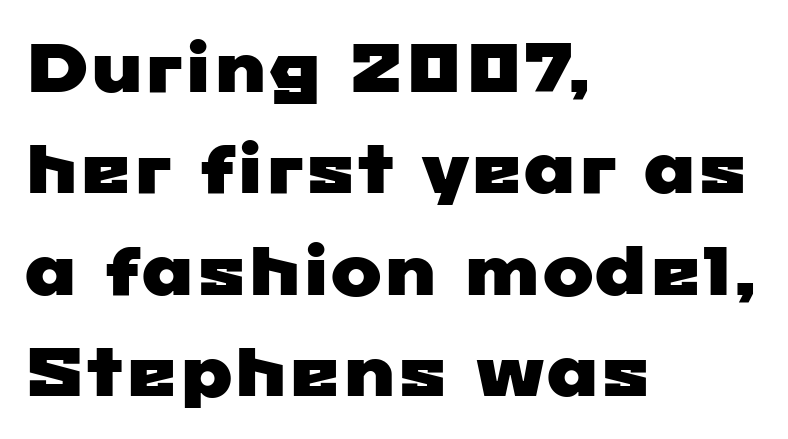
{"serif": "no", "width": "wide", "stroke_contrast": "low", "x_height": "medium", "monospaced": "no", "underline": "no", "align": "left", "line_spacing": "normal", "line_spacing_ratio": 1.47, "letter_spacing": "normal", "letter_spacing_em": 0.0, "glyph_px": 69}
